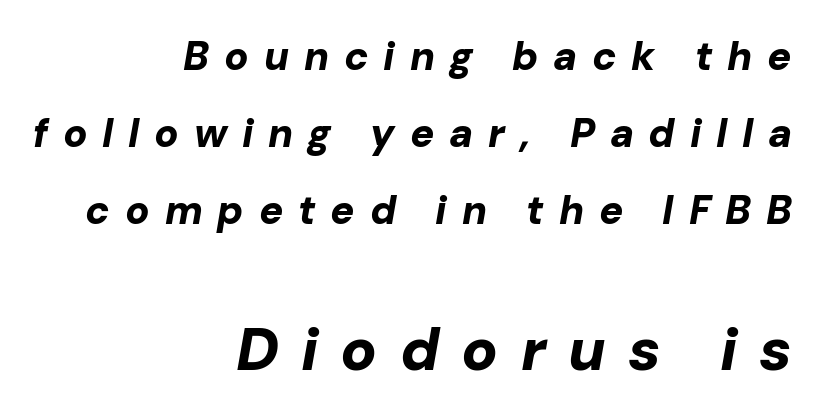
{"italic": "yes", "lean": "right", "slant_degrees": 10, "bold": "yes", "weight": "bold", "width": "normal", "stroke_contrast": "low", "x_height": "medium", "monospaced": "no", "underline": "no", "align": "right", "line_spacing": "loose", "line_spacing_ratio": 1.93, "letter_spacing": "wide", "letter_spacing_em": 0.37, "larger_block": "second", "size_ratio": 1.5, "glyph_px": 60}
